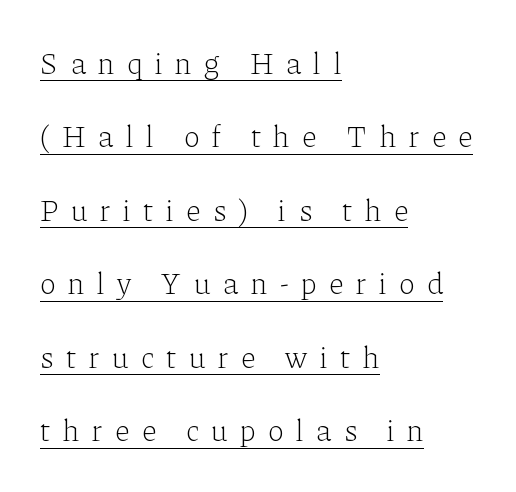
Q: Is the text bold? A: No.
Q: Is the text italic (slanted)? A: No, it is upright.
Q: Is the typeface a serif or a sans-serif typeface? A: Serif.
Q: Is the text underlined? A: Yes.
Q: How is the paragraph aligned? A: Left-aligned.
Q: Is the spacing between letters normal or unusually wide? A: Unusually wide.
Q: Is the spacing between lines tight, normal or loose? A: Loose.
Q: Width (condensed, normal, or wide)? A: Normal.
Q: Stroke contrast? A: Low.
Q: x-height? A: Medium.
Q: Monospaced? A: No.
